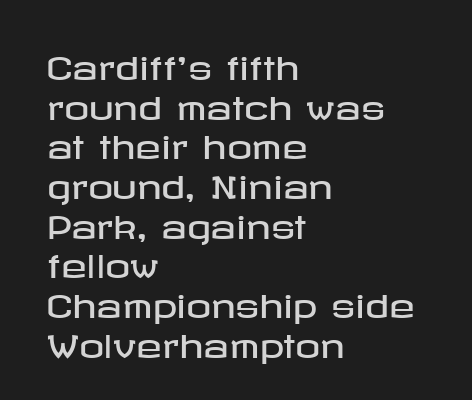
The letters carry no serifs — their stems end cleanly without finishing strokes. Vertically, the passage feels balanced, rows spaced as you'd expect. Rule under the text: the space is simply empty. A typesetter would mark this as roman, not italic.
